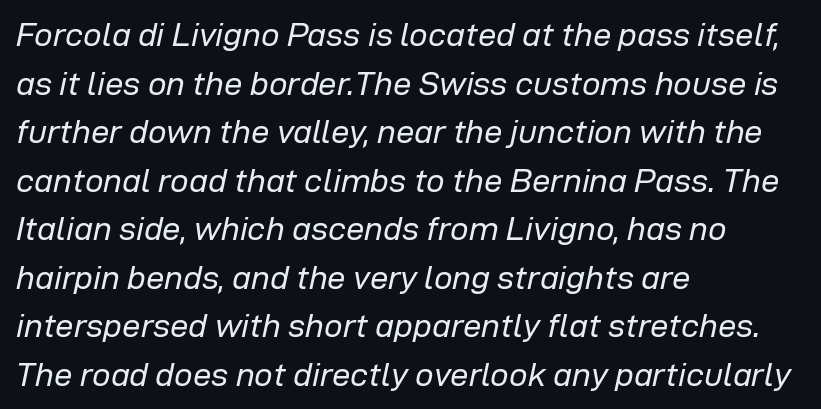
Q: Is the text bold? A: No.
Q: Is the text italic (slanted)? A: Yes, it leans right by about 12 degrees.
Q: Is the text underlined? A: No.
Q: How is the paragraph aligned? A: Left-aligned.
Q: Is the spacing between letters normal or unusually wide? A: Normal.
Q: Is the spacing between lines tight, normal or loose? A: Normal.
Q: Width (condensed, normal, or wide)? A: Normal.
Q: Stroke contrast? A: Low.
Q: x-height? A: Medium.
Q: Monospaced? A: No.
